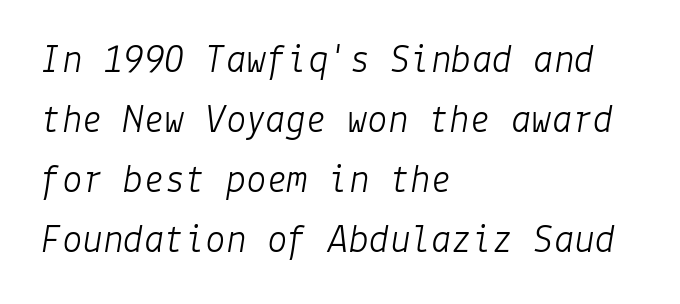
{"italic": "yes", "lean": "right", "slant_degrees": 9, "bold": "no", "weight": "light", "width": "normal", "stroke_contrast": "low", "x_height": "medium", "underline": "no", "align": "left", "line_spacing": "normal", "line_spacing_ratio": 1.46, "letter_spacing": "normal", "letter_spacing_em": 0.0, "glyph_px": 41}
